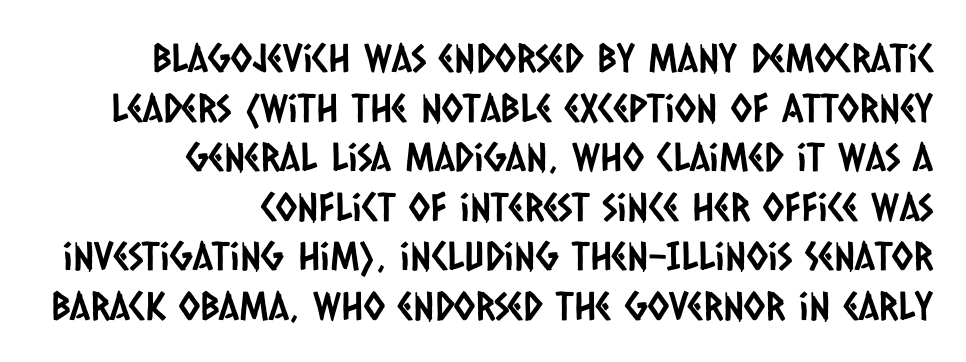
The image shows 39 px condensed sans-serif type; set right-aligned, normal line spacing (1.27x), normal letter spacing, not underlined; low stroke contrast and a large x-height.
